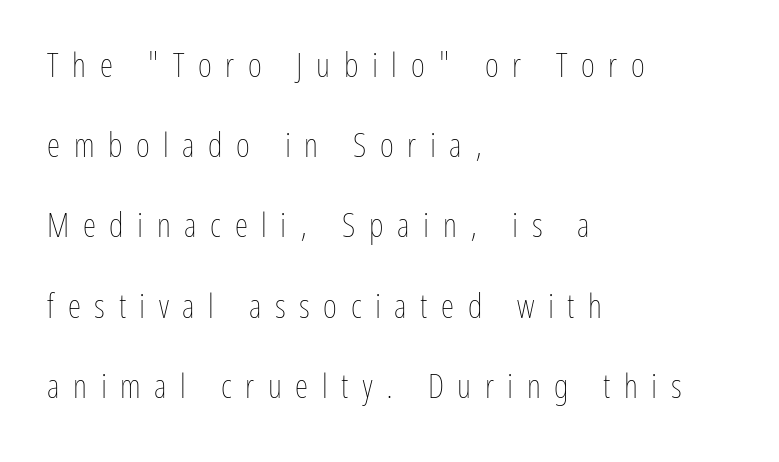
Q: Is the text bold? A: No.
Q: Is the text italic (slanted)? A: No, it is upright.
Q: Is the text underlined? A: No.
Q: How is the paragraph aligned? A: Left-aligned.
Q: Is the spacing between letters normal or unusually wide? A: Unusually wide.
Q: Is the spacing between lines tight, normal or loose? A: Loose.
Q: Width (condensed, normal, or wide)? A: Condensed.
Q: Stroke contrast? A: Low.
Q: x-height? A: Medium.
Q: Monospaced? A: No.
